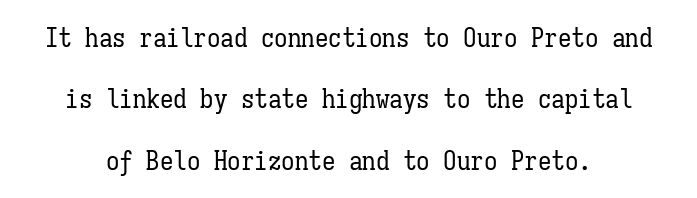
The image shows 27 px text type, upright; set loose line spacing (2.27x), normal letter spacing, not underlined.
